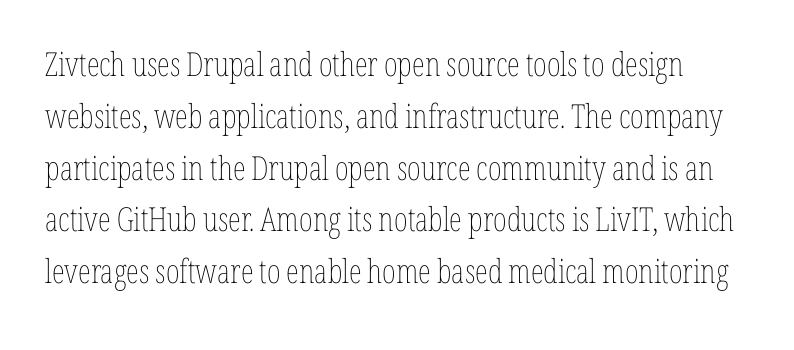
{"italic": "no", "bold": "no", "weight": "thin", "width": "condensed", "stroke_contrast": "low", "x_height": "medium", "monospaced": "no", "underline": "no", "line_spacing": "normal", "line_spacing_ratio": 1.57, "letter_spacing": "normal", "letter_spacing_em": 0.0, "glyph_px": 33}
